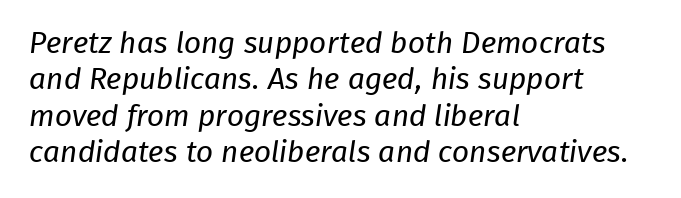
Varying glyph widths throughout — classic text-font behaviour. This sample uses a sans-serif face. All the whitespace from short lines collects on the right. Is the letter spacing exaggerated? No — it looks like the ordinary default.
